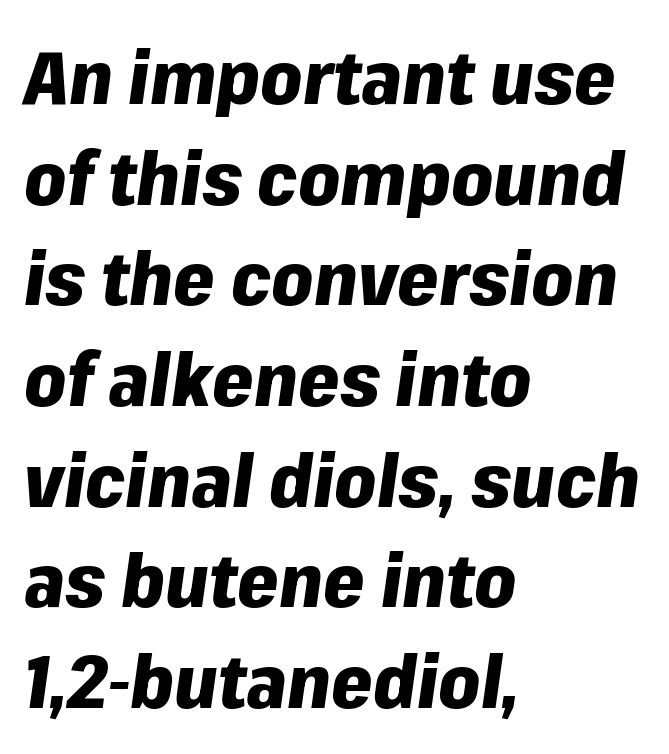
The font's italic variant was chosen for this text. Do the characters align in a grid? No, the font is proportional. The passage shown is emphatically bold. Observe the ordinary spacing: letters are neighbours, not strangers. The block of text has a typical density, with ordinary space between rows.
